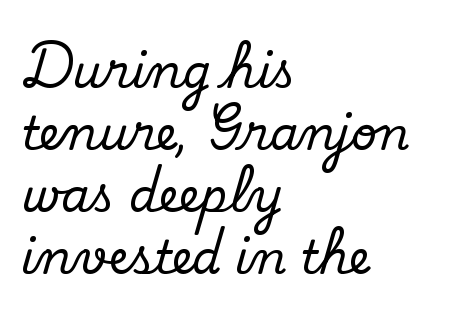
The image shows 46 px serif type; set left-aligned, normal line spacing (1.35x), normal letter spacing, not underlined; low stroke contrast and a small x-height.
